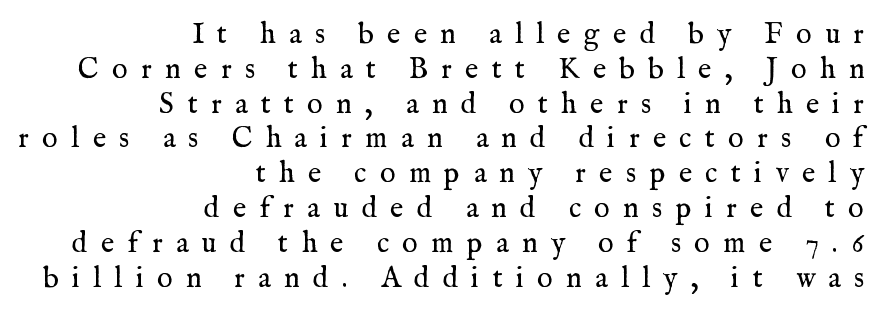
{"serif": "yes", "italic": "no", "bold": "no", "weight": "regular", "width": "normal", "stroke_contrast": "medium", "x_height": "medium", "monospaced": "no", "underline": "no", "align": "right", "line_spacing_ratio": 1.2, "letter_spacing": "wide", "letter_spacing_em": 0.46, "glyph_px": 29}
